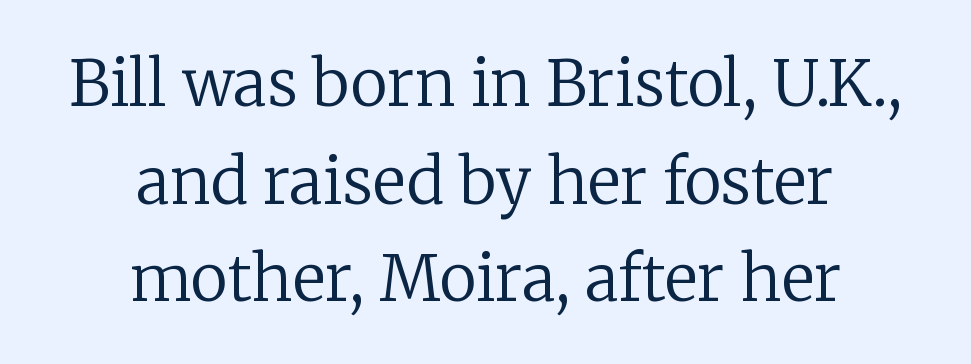
{"serif": "yes", "italic": "no", "bold": "no", "weight": "regular", "width": "normal", "stroke_contrast": "low", "x_height": "medium", "monospaced": "no", "underline": "no", "align": "center", "line_spacing": "normal", "line_spacing_ratio": 1.55, "letter_spacing": "normal", "letter_spacing_em": 0.0, "glyph_px": 63}
